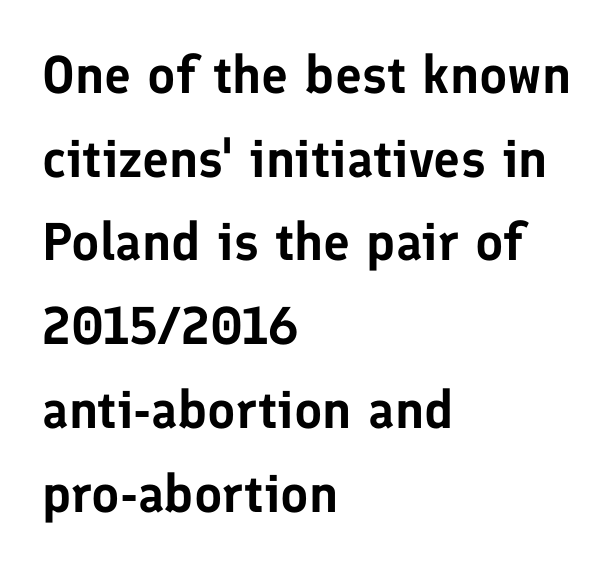
Q: Is the text italic (slanted)? A: No, it is upright.
Q: Is the typeface a serif or a sans-serif typeface? A: Sans-serif.
Q: Is the text underlined? A: No.
Q: How is the paragraph aligned? A: Left-aligned.
Q: Is the spacing between letters normal or unusually wide? A: Normal.
Q: Is the spacing between lines tight, normal or loose? A: Normal.
Q: Width (condensed, normal, or wide)? A: Normal.
Q: Stroke contrast? A: Low.
Q: x-height? A: Medium.
Q: Monospaced? A: No.
